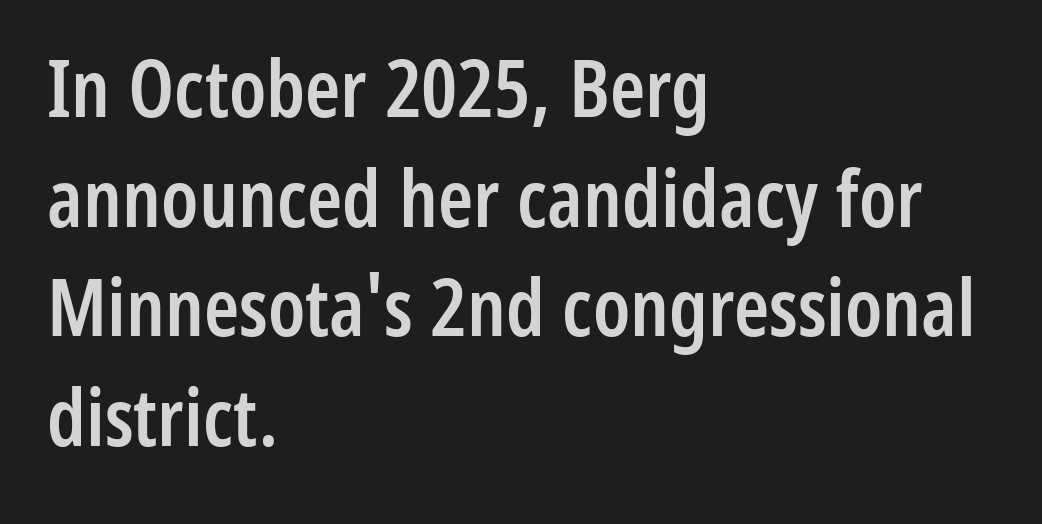
Alignment: flush left. In terms of letterform style, serifs are entirely absent. The letters are semibold — heavier than regular but short of a full bold. Rule under the text: the space is simply empty. This sample has the flowing, uneven cadence of proportional lettering.
